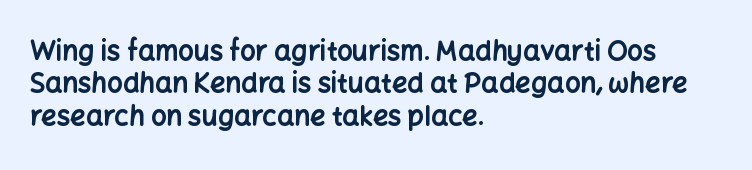
{"italic": "no", "bold": "yes", "underline": "no", "align": "left", "line_spacing_ratio": 1.2, "letter_spacing": "normal", "letter_spacing_em": 0.0, "glyph_px": 27}
